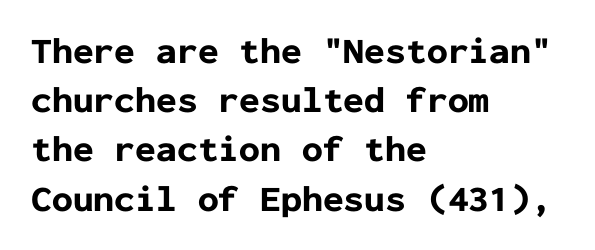
{"serif": "no", "italic": "no", "bold": "yes", "weight": "bold", "width": "normal", "stroke_contrast": "low", "x_height": "medium", "monospaced": "yes", "underline": "no", "align": "left", "line_spacing": "normal", "line_spacing_ratio": 1.33, "letter_spacing": "normal", "letter_spacing_em": 0.0, "glyph_px": 37}
